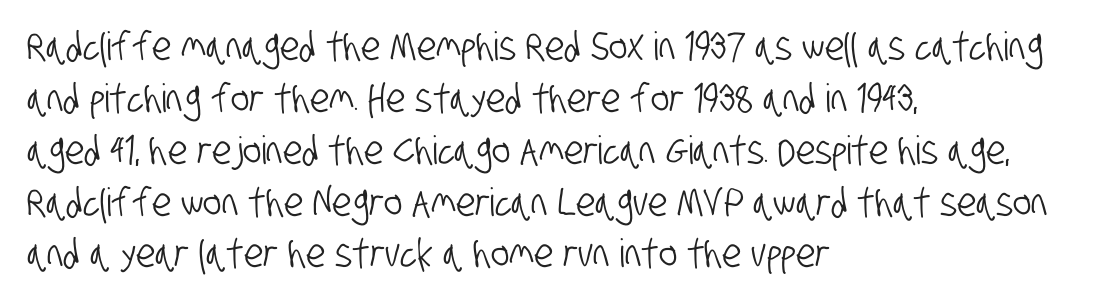
The image shows 39 px condensed sans-serif type; set left-aligned, normal line spacing (1.33x), normal letter spacing, not underlined; low stroke contrast and a large x-height.
